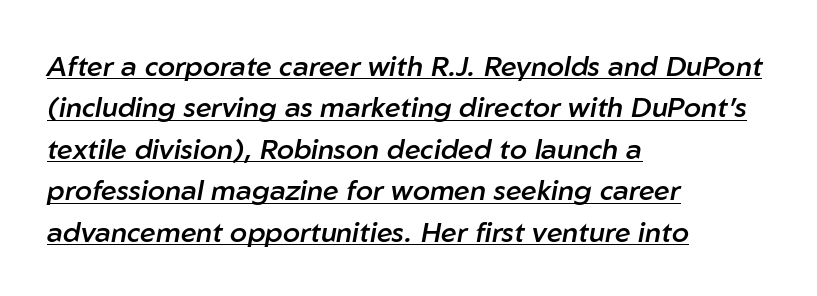
The image shows 28 px semibold type, italic (leaning right); set left-aligned, normal line spacing (1.48x), normal letter spacing, underlined; low stroke contrast and a medium x-height.
